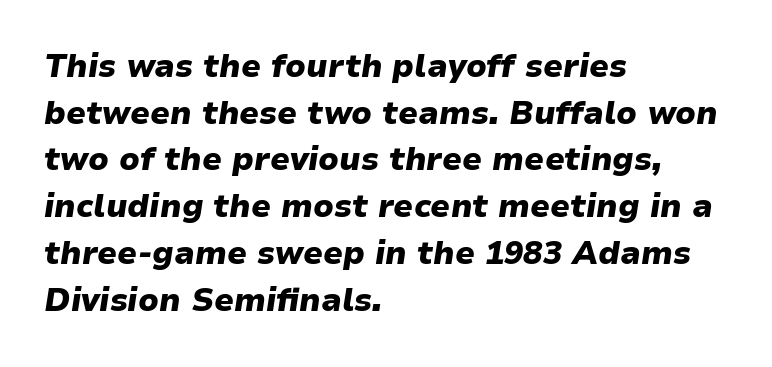
The image shows 32 px heavy type, italic (leaning right); set left-aligned, normal line spacing (1.46x), normal letter spacing, not underlined; low stroke contrast and a medium x-height.
